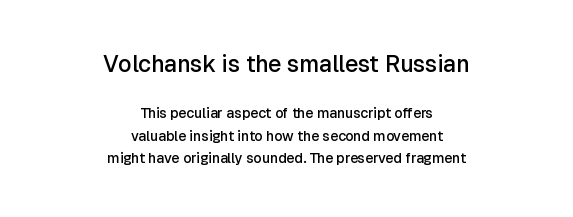
{"italic": "no", "bold": "semi", "underline": "no", "align": "center", "line_spacing": "normal", "line_spacing_ratio": 1.6, "letter_spacing": "normal", "letter_spacing_em": 0.0, "larger_block": "first", "size_ratio": 1.64, "glyph_px": 23}
